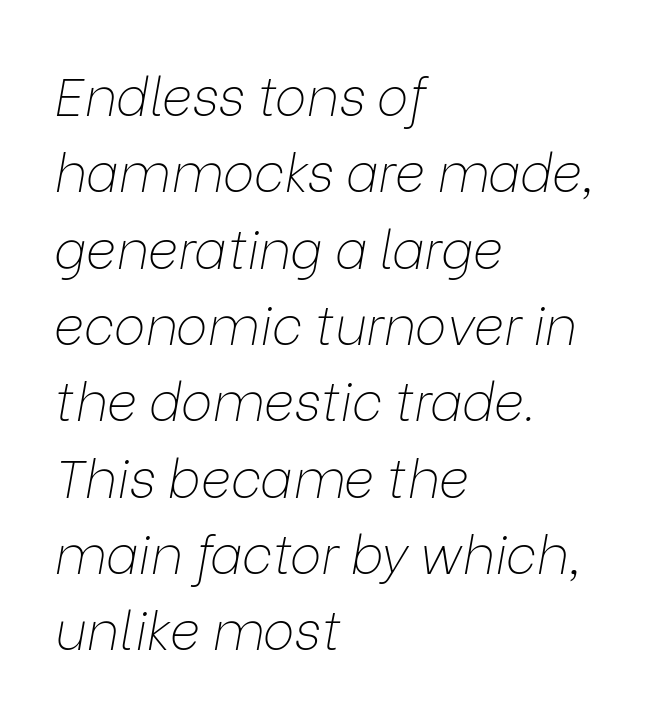
{"italic": "yes", "lean": "right", "slant_degrees": 9, "bold": "no", "weight": "thin", "width": "normal", "stroke_contrast": "low", "x_height": "medium", "monospaced": "no", "underline": "no", "align": "left", "line_spacing": "normal", "line_spacing_ratio": 1.44, "letter_spacing": "normal", "letter_spacing_em": 0.0, "glyph_px": 53}
